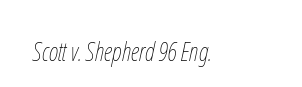
{"italic": "yes", "lean": "right", "slant_degrees": 12, "bold": "no", "underline": "no", "letter_spacing": "normal", "letter_spacing_em": 0.0, "glyph_px": 26}
